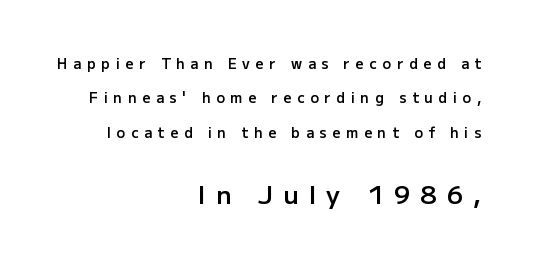
Every stem runs plumb, perpendicular to the baseline. The line-height multiplier appears high, well above default. Note: smaller setting up top, larger setting below. Bold? Not quite — semibold, heavier than regular but stopping short. One-word summary of the alignment: right. A clean baseline with only descenders dipping below it.
